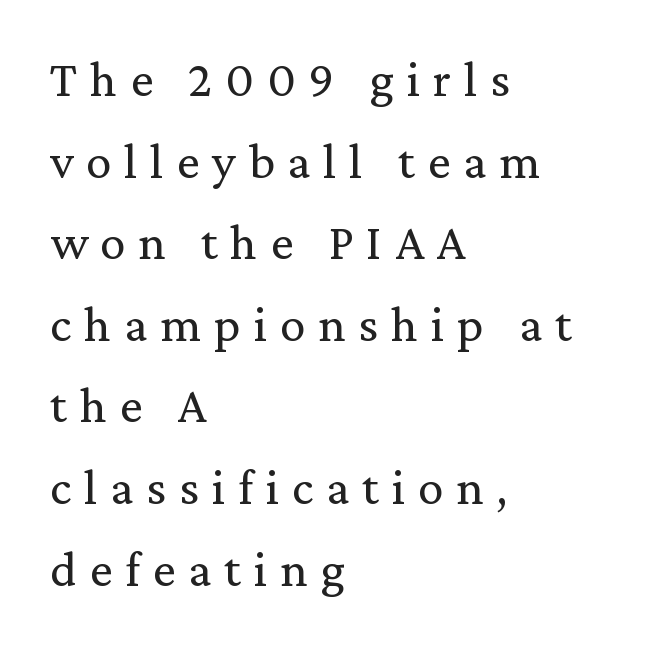
{"serif": "yes", "italic": "no", "bold": "no", "weight": "regular", "width": "normal", "stroke_contrast": "medium", "x_height": "medium", "monospaced": "no", "underline": "no", "align": "left", "line_spacing": "normal", "line_spacing_ratio": 1.6, "letter_spacing": "wide", "letter_spacing_em": 0.25, "glyph_px": 51}
